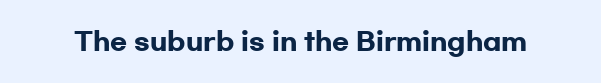
{"italic": "no", "bold": "yes", "underline": "no", "letter_spacing": "normal", "letter_spacing_em": 0.0, "glyph_px": 25}
